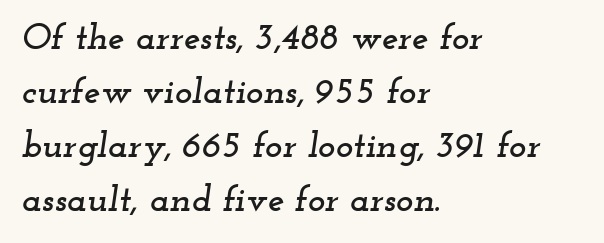
This sample uses plain, unmodified letter spacing. The face used here is seriffed, in the tradition of book romans. Is there much room between lines? A standard amount, neither cramped nor airy. The specimen omits any rule beneath the text block's lines. Slanted lettering throughout.
